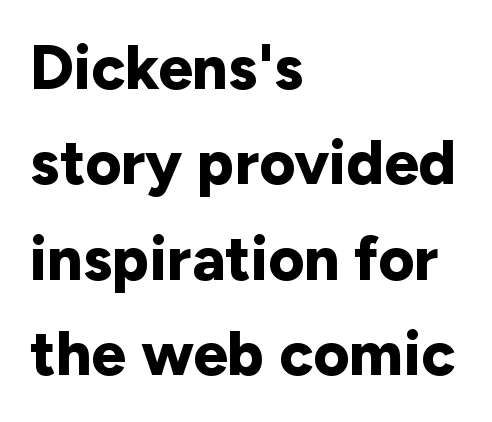
The image shows 62 px bold sans-serif type, upright; set left-aligned, normal line spacing (1.54x), normal letter spacing, not underlined; low stroke contrast and a medium x-height.
